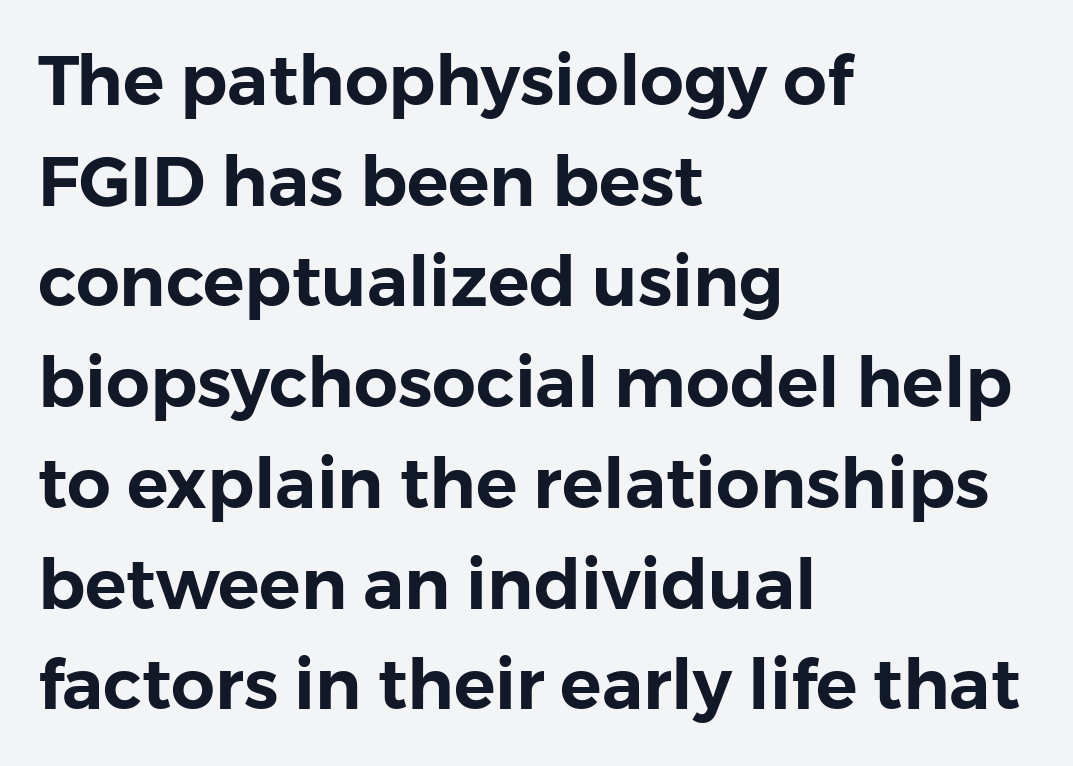
{"serif": "no", "italic": "no", "width": "normal", "stroke_contrast": "low", "x_height": "medium", "monospaced": "no", "underline": "no", "align": "left", "line_spacing": "normal", "line_spacing_ratio": 1.46, "letter_spacing": "normal", "letter_spacing_em": 0.0, "glyph_px": 69}
